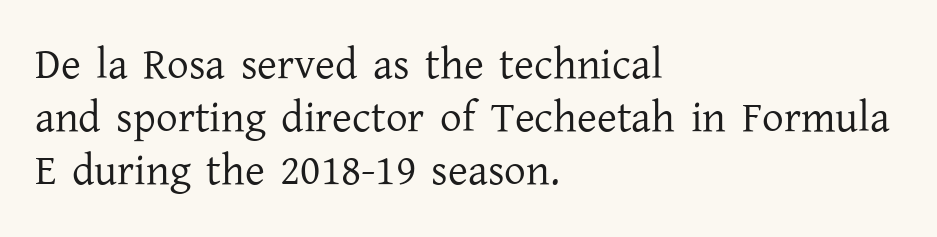
{"serif": "yes", "italic": "no", "bold": "no", "weight": "regular", "width": "normal", "stroke_contrast": "low", "x_height": "medium", "monospaced": "no", "underline": "no", "align": "left", "line_spacing_ratio": 1.23, "letter_spacing": "normal", "letter_spacing_em": 0.0, "glyph_px": 43}
